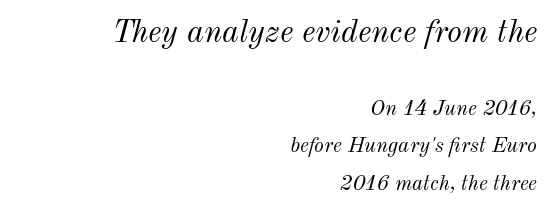
These lines are rendered in a variable-pitch font. The space directly below the letters is spotless. Caption: face not bold, strokes unweighted. Slant detected: the letters are inclined.
